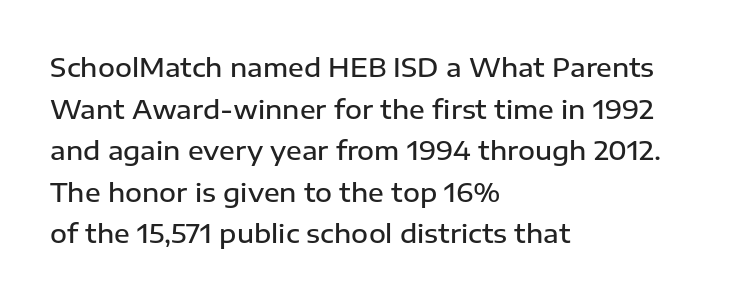
The image shows 26 px text type, upright; set left-aligned, normal line spacing (1.6x), normal letter spacing, not underlined.
